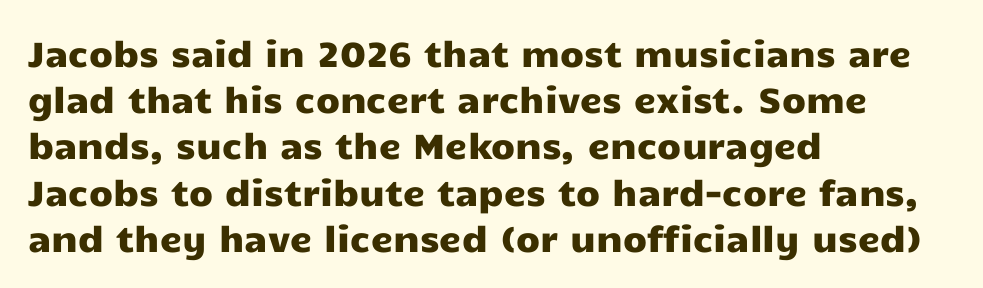
The image shows 35 px wide sans-serif type, upright; set left-aligned, normal line spacing (1.32x), normal letter spacing, not underlined; low stroke contrast and a medium x-height.
